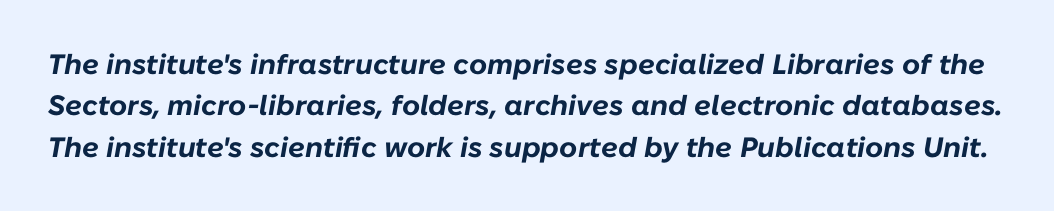
{"italic": "yes", "lean": "right", "slant_degrees": 10, "bold": "yes", "weight": "bold", "width": "normal", "stroke_contrast": "low", "x_height": "medium", "monospaced": "no", "underline": "no", "line_spacing": "normal", "line_spacing_ratio": 1.48, "letter_spacing": "normal", "letter_spacing_em": 0.0, "glyph_px": 28}
